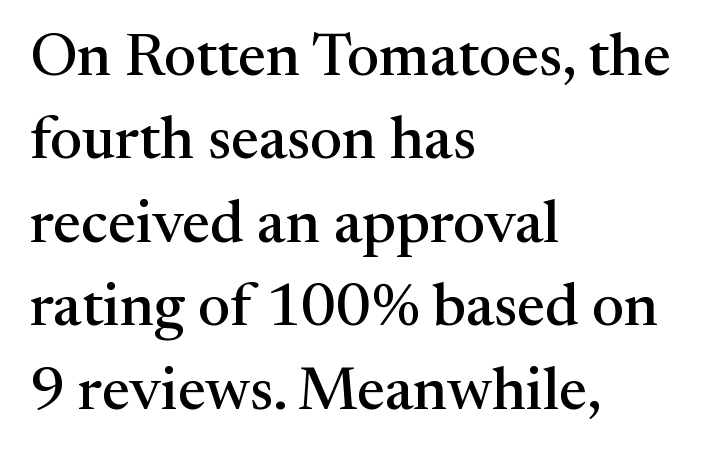
{"serif": "yes", "italic": "no", "width": "normal", "stroke_contrast": "medium", "x_height": "medium", "monospaced": "no", "underline": "no", "align": "left", "line_spacing": "normal", "line_spacing_ratio": 1.39, "letter_spacing": "normal", "letter_spacing_em": 0.0, "glyph_px": 60}
